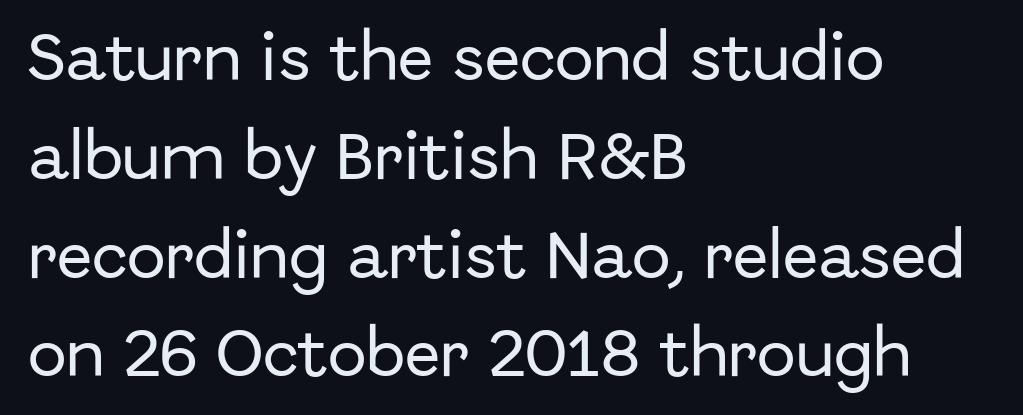
Looks like regular typesetting: each glyph gets only the width it needs. Regarding leading, the lines here are spaced well apart. Stroke terminals: plain, sans-serif. Words appear dense and cohesive because spacing is normal.
